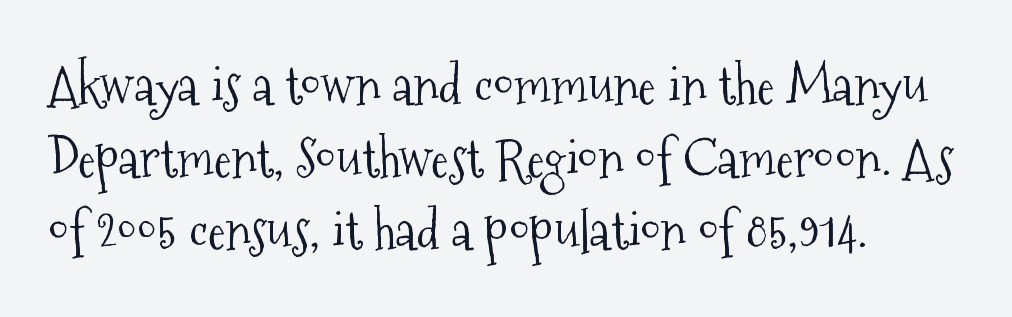
{"serif": "yes", "italic": "no", "bold": "no", "weight": "light", "width": "condensed", "stroke_contrast": "medium", "x_height": "medium", "monospaced": "no", "underline": "no", "align": "left", "line_spacing": "normal", "line_spacing_ratio": 1.37, "letter_spacing": "normal", "letter_spacing_em": 0.0, "glyph_px": 53}
